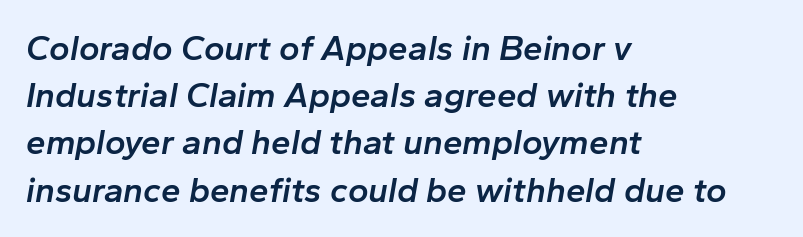
Rows of type keep a routine distance in the vertical direction. Compared with an ordinary text face, these strokes are moderately heavier — a semibold. Glance below the letters and you will spot only blank space. The text block is weighted toward the left margin, trailing off unevenly rightward. The letters sit at their default tracking, neither squeezed nor spread. The letters advance in unequal steps, a hallmark of proportional type.
